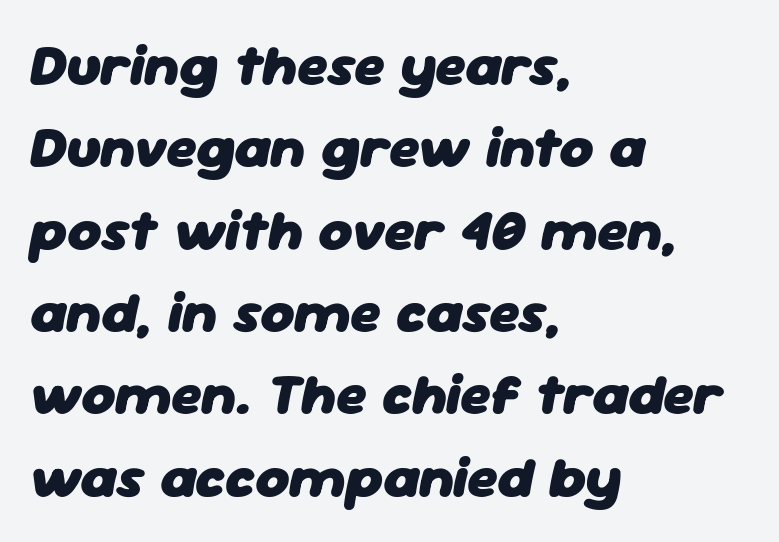
Q: Is the text bold? A: Yes.
Q: Is the text italic (slanted)? A: Yes, it leans right by about 11 degrees.
Q: Is the text underlined? A: No.
Q: How is the paragraph aligned? A: Left-aligned.
Q: Is the spacing between letters normal or unusually wide? A: Normal.
Q: Is the spacing between lines tight, normal or loose? A: Normal.
Q: Width (condensed, normal, or wide)? A: Normal.
Q: Stroke contrast? A: Low.
Q: x-height? A: Medium.
Q: Monospaced? A: No.
